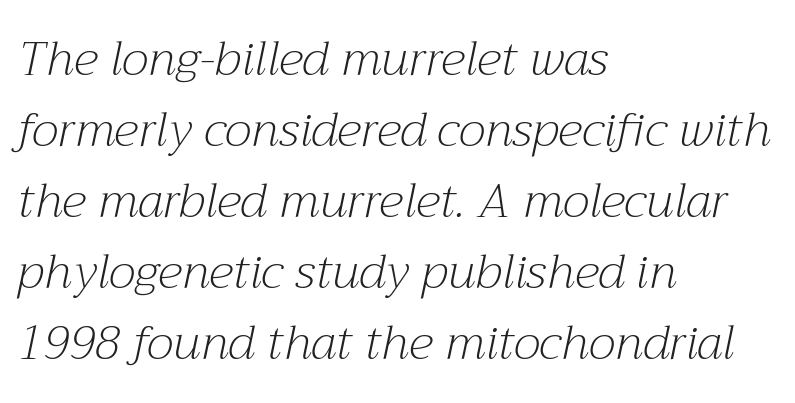
Q: Is the text bold? A: No.
Q: Is the text italic (slanted)? A: Yes, it leans right by about 12 degrees.
Q: Is the typeface a serif or a sans-serif typeface? A: Serif.
Q: Is the text underlined? A: No.
Q: How is the paragraph aligned? A: Left-aligned.
Q: Is the spacing between letters normal or unusually wide? A: Normal.
Q: Is the spacing between lines tight, normal or loose? A: Normal.
Q: Width (condensed, normal, or wide)? A: Normal.
Q: Stroke contrast? A: Medium.
Q: x-height? A: Medium.
Q: Monospaced? A: No.
